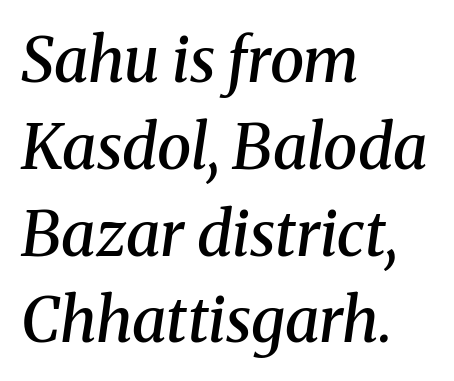
Check the space under the baseline: it is left empty. Between one letter and the next there's only the usual sliver of space. This sample keeps an unexceptional amount of space between lines. If you drew a ruler down the left edge, every line would touch it. A typesetter would call this proportional, since set widths differ per character. Typographically, this falls in the serif category.
